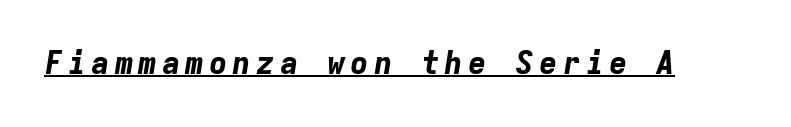
{"italic": "yes", "lean": "right", "slant_degrees": 9, "bold": "yes", "weight": "bold", "width": "normal", "stroke_contrast": "low", "x_height": "medium", "monospaced": "yes", "underline": "yes", "glyph_px": 31}
